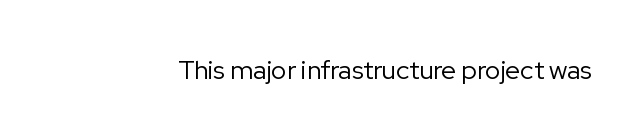
{"italic": "no", "bold": "no", "underline": "no", "letter_spacing": "normal", "letter_spacing_em": 0.0, "glyph_px": 26}
